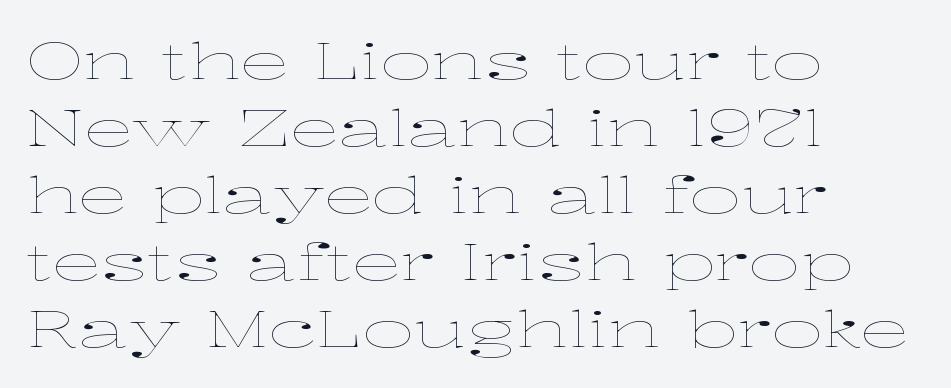
Stem width sits at or under what a default text font uses. Each new line begins a customary step beneath the previous one. This rendering leaves character spacing at its baseline value. The rendering uses natural spacing where letterforms have individual widths.
